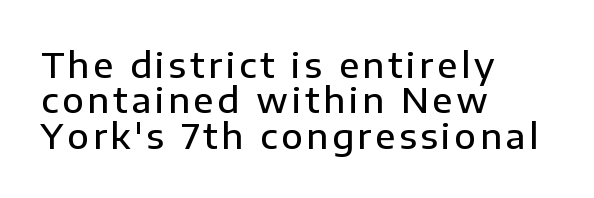
Q: Is the text bold? A: Semi-bold.
Q: Is the text italic (slanted)? A: No, it is upright.
Q: Is the typeface a serif or a sans-serif typeface? A: Sans-serif.
Q: Is the text underlined? A: No.
Q: How is the paragraph aligned? A: Left-aligned.
Q: Is the spacing between lines tight, normal or loose? A: Tight.
Q: Width (condensed, normal, or wide)? A: Normal.
Q: Stroke contrast? A: Low.
Q: x-height? A: Medium.
Q: Monospaced? A: No.
